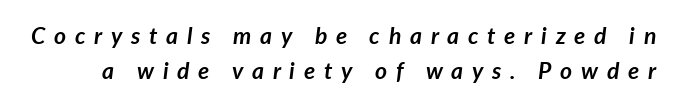
Q: Is the text bold? A: Yes.
Q: Is the text italic (slanted)? A: Yes, it leans right by about 7 degrees.
Q: Is the text underlined? A: No.
Q: Is the spacing between letters normal or unusually wide? A: Unusually wide.
Q: Is the spacing between lines tight, normal or loose? A: Normal.
